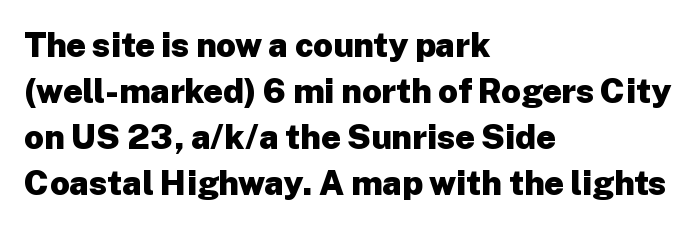
{"serif": "no", "italic": "no", "bold": "yes", "weight": "heavy", "width": "normal", "stroke_contrast": "low", "x_height": "medium", "monospaced": "no", "underline": "no", "align": "left", "line_spacing": "normal", "line_spacing_ratio": 1.35, "letter_spacing": "normal", "letter_spacing_em": 0.0, "glyph_px": 34}
